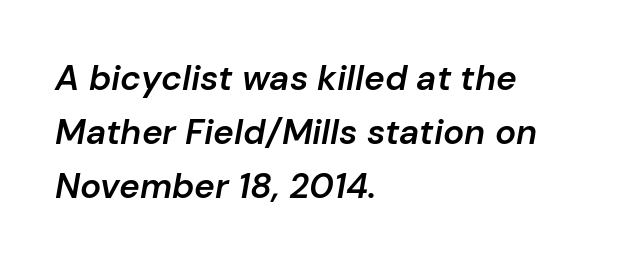
Q: Is the text bold? A: Semi-bold.
Q: Is the text italic (slanted)? A: Yes, it leans right by about 10 degrees.
Q: Is the text underlined? A: No.
Q: How is the paragraph aligned? A: Left-aligned.
Q: Is the spacing between letters normal or unusually wide? A: Normal.
Q: Is the spacing between lines tight, normal or loose? A: Normal.
Q: Width (condensed, normal, or wide)? A: Normal.
Q: Stroke contrast? A: Low.
Q: x-height? A: Medium.
Q: Monospaced? A: No.
